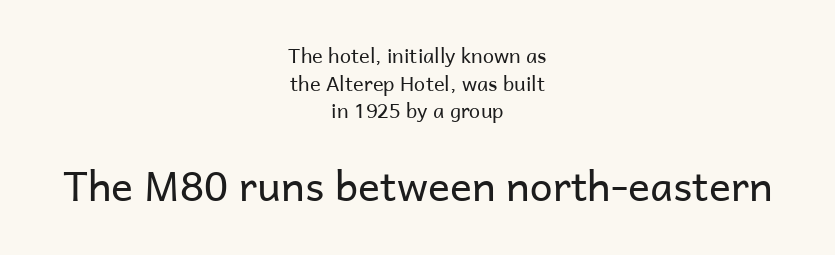
Q: Is the text bold? A: No.
Q: Is the text italic (slanted)? A: No, it is upright.
Q: Is the typeface a serif or a sans-serif typeface? A: Sans-serif.
Q: Is the text underlined? A: No.
Q: How is the paragraph aligned? A: Centered.
Q: Is the spacing between letters normal or unusually wide? A: Normal.
Q: Is the spacing between lines tight, normal or loose? A: Normal.
Q: Which block of text is set in a larger size, the first (top) or the second (bottom)? A: The second (bottom) one.
Q: Width (condensed, normal, or wide)? A: Normal.
Q: Stroke contrast? A: Low.
Q: x-height? A: Medium.
Q: Monospaced? A: No.
